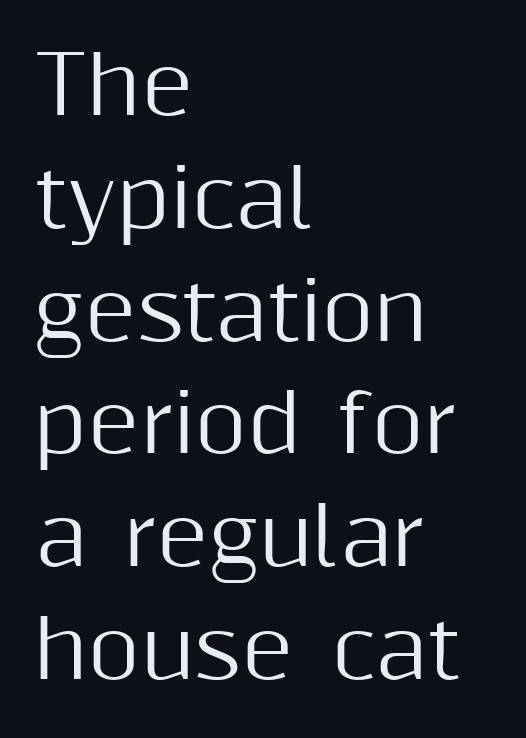
Baseline-to-baseline distance is the conventional proportion of letter height. The letters stand straight up with perfectly vertical stems. Check under the words: just untouched page. Here the glyphs are tracked normally, forming tight word shapes. Character widths vary here, with narrow letters taking less room than wide ones.
